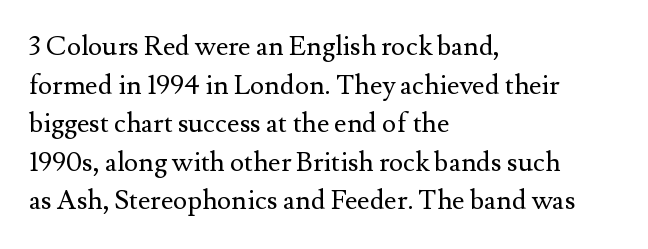
{"italic": "no", "bold": "no", "underline": "no", "align": "left", "line_spacing": "normal", "line_spacing_ratio": 1.43, "letter_spacing": "normal", "letter_spacing_em": 0.0, "glyph_px": 27}
